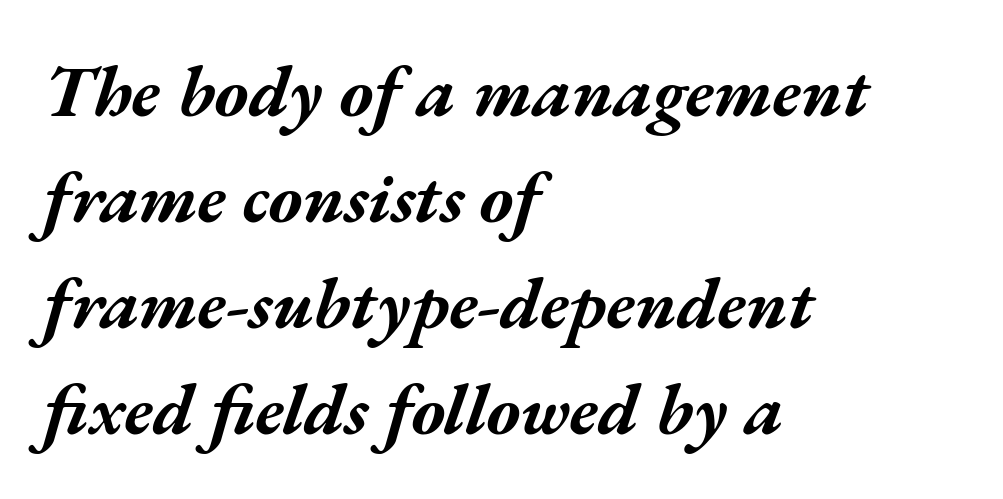
The passage is arranged the way most books set body copy — flush left. It's the slanting kind of type. Each new line begins a customary step beneath the previous one. On the weight axis this lands at bold, roughly 700. There is no visible air inserted between adjacent glyphs. Words float on clear page, feet unadorned.
